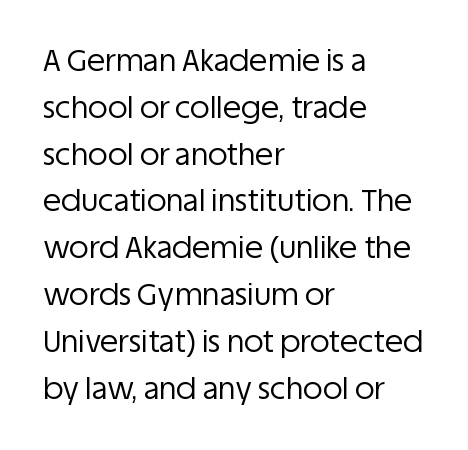
The image shows 30 px regular-weight sans-serif type, upright; set left-aligned, normal line spacing (1.56x), normal letter spacing, not underlined; low stroke contrast and a large x-height.
